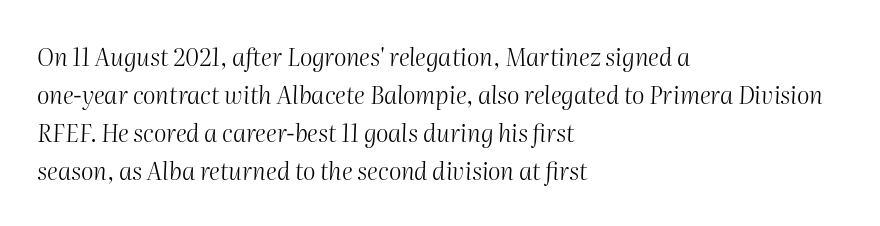
{"italic": "yes", "lean": "right", "slant_degrees": 2, "bold": "no", "underline": "no", "align": "left", "line_spacing": "normal", "line_spacing_ratio": 1.59, "letter_spacing": "normal", "letter_spacing_em": 0.0, "glyph_px": 24}
